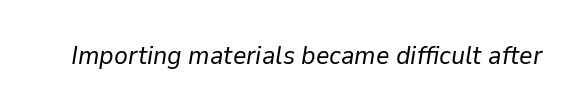
Bare-footed words on every line. Default kerning and tracking; the words read as compact shapes. Heaviness? Minimal to ordinary, like unemphasized prose. It's the slanting kind of type.
